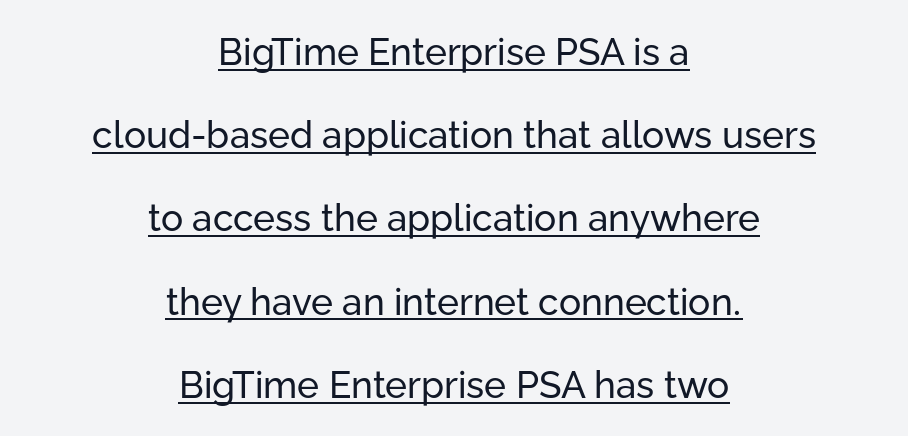
Q: Is the text bold? A: No.
Q: Is the text italic (slanted)? A: No, it is upright.
Q: Is the typeface a serif or a sans-serif typeface? A: Sans-serif.
Q: Is the text underlined? A: Yes.
Q: How is the paragraph aligned? A: Centered.
Q: Is the spacing between letters normal or unusually wide? A: Normal.
Q: Is the spacing between lines tight, normal or loose? A: Loose.
Q: Width (condensed, normal, or wide)? A: Normal.
Q: Stroke contrast? A: Low.
Q: x-height? A: Medium.
Q: Monospaced? A: No.
